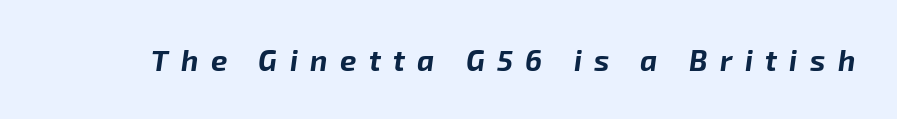
Q: Is the text bold? A: Yes.
Q: Is the text italic (slanted)? A: Yes, it leans right by about 8 degrees.
Q: Is the text underlined? A: No.
Q: Is the spacing between letters normal or unusually wide? A: Unusually wide.
Q: Width (condensed, normal, or wide)? A: Normal.
Q: Stroke contrast? A: Low.
Q: x-height? A: Medium.
Q: Monospaced? A: No.
